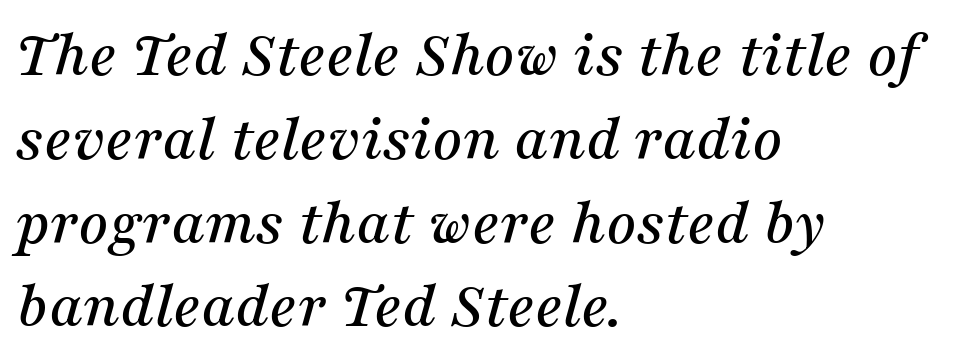
Do the characters align in a grid? No, the font is proportional. The passage shown has conventional tracking throughout. Horizontal alignment here is leftward, the default for most running prose. The whole block is typeset with a tilt. Anything drawn beneath the words? Only blank space.
